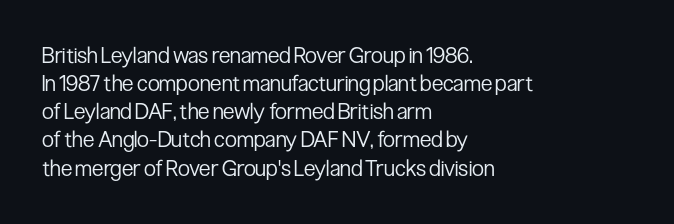
The image shows 22 px text type, upright; set left-aligned, normal line spacing (1.28x), normal letter spacing, not underlined.
